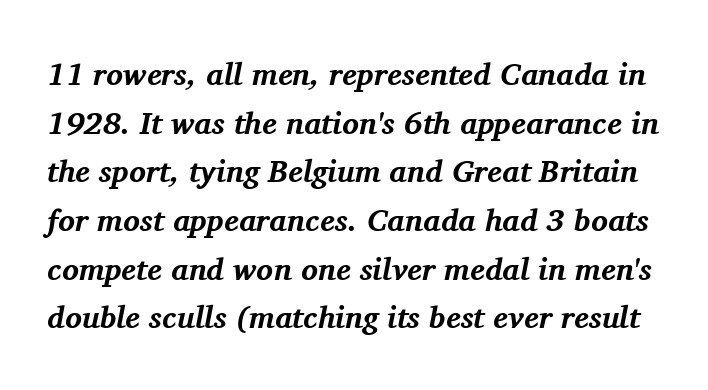
Q: Is the text bold? A: Yes.
Q: Is the text italic (slanted)? A: Yes, it leans right by about 11 degrees.
Q: Is the typeface a serif or a sans-serif typeface? A: Serif.
Q: Is the text underlined? A: No.
Q: Is the spacing between letters normal or unusually wide? A: Normal.
Q: Is the spacing between lines tight, normal or loose? A: Normal.
Q: Width (condensed, normal, or wide)? A: Normal.
Q: Stroke contrast? A: Medium.
Q: x-height? A: Medium.
Q: Monospaced? A: No.
